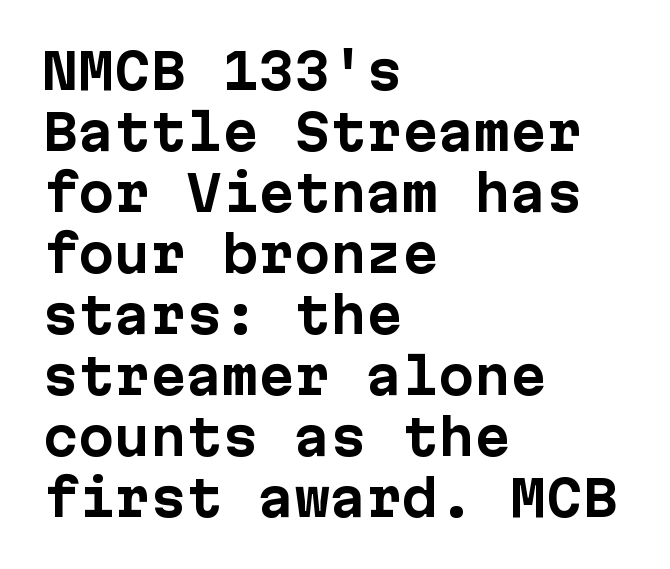
The designer left line spacing at the default. Every stem runs plumb, perpendicular to the baseline. The gaps between neighbouring characters are ordinary and unremarkable. Set as a true bold cut, around the 700 mark. Plain, unruled lines of type.
